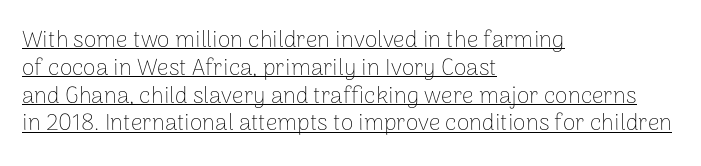
{"italic": "no", "bold": "no", "underline": "yes", "align": "left", "line_spacing_ratio": 1.21, "letter_spacing": "normal", "letter_spacing_em": 0.0, "glyph_px": 23}
